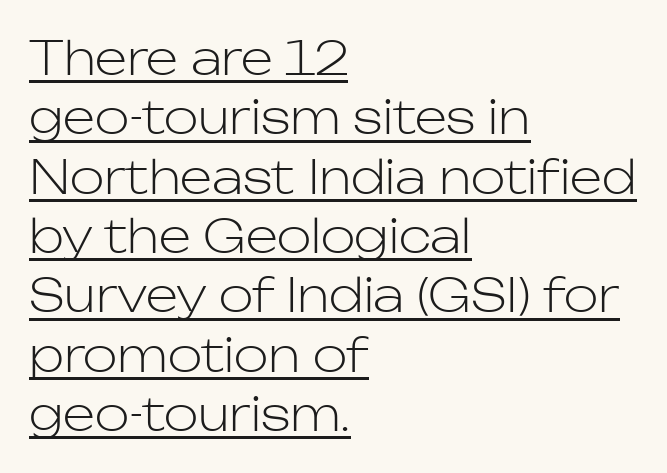
{"serif": "no", "italic": "no", "bold": "no", "weight": "light", "width": "normal", "stroke_contrast": "low", "x_height": "medium", "monospaced": "no", "underline": "yes", "align": "left", "line_spacing": "normal", "line_spacing_ratio": 1.29, "letter_spacing": "normal", "letter_spacing_em": 0.0, "glyph_px": 46}
